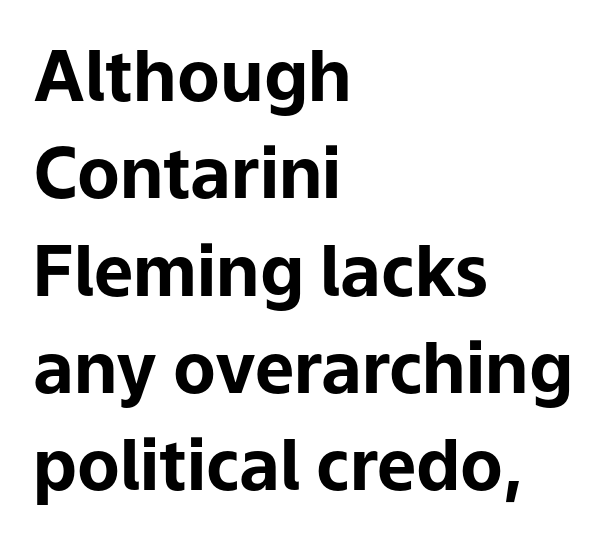
{"serif": "no", "italic": "no", "bold": "yes", "weight": "bold", "width": "normal", "stroke_contrast": "low", "x_height": "medium", "monospaced": "no", "underline": "no", "align": "left", "line_spacing": "normal", "line_spacing_ratio": 1.39, "letter_spacing": "normal", "letter_spacing_em": 0.0, "glyph_px": 70}
